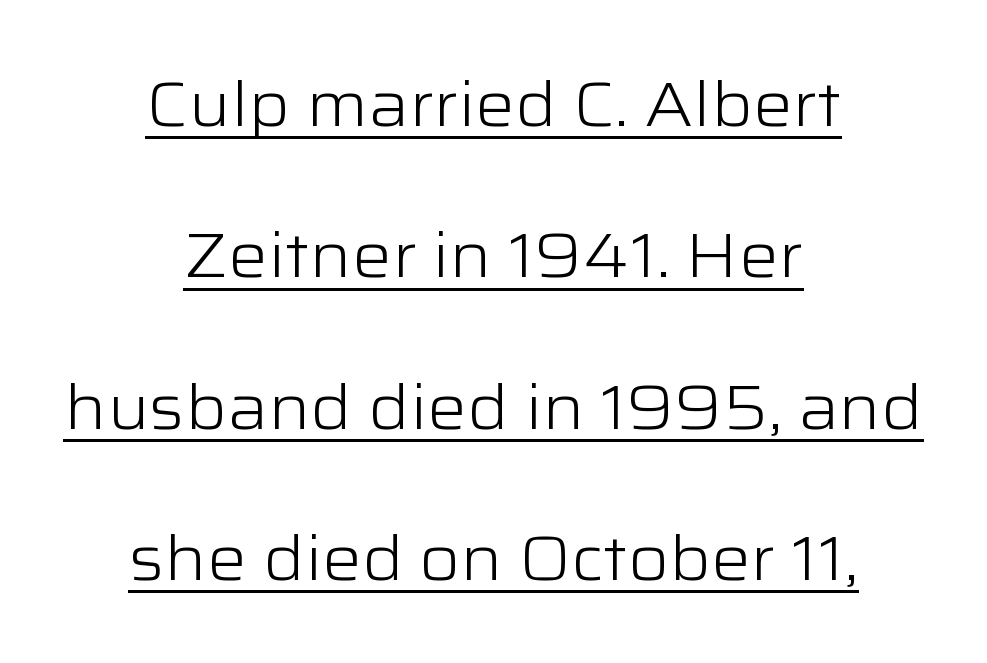
{"serif": "no", "italic": "no", "bold": "no", "weight": "light", "width": "wide", "stroke_contrast": "low", "x_height": "medium", "monospaced": "no", "underline": "yes", "align": "center", "line_spacing": "loose", "line_spacing_ratio": 2.44, "letter_spacing": "normal", "letter_spacing_em": 0.0, "glyph_px": 62}
